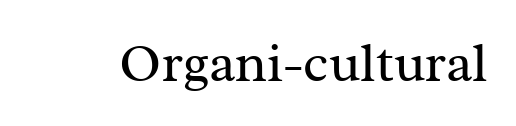
Ink coverage per letter is moderate at most. In terms of posture, this sample is upright. What kind of face is this? One with serifs. Quick note: underline off.
